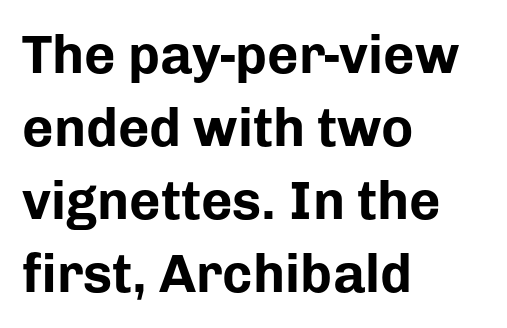
Q: Is the text bold? A: Yes.
Q: Is the text italic (slanted)? A: No, it is upright.
Q: Is the typeface a serif or a sans-serif typeface? A: Sans-serif.
Q: Is the text underlined? A: No.
Q: How is the paragraph aligned? A: Left-aligned.
Q: Is the spacing between letters normal or unusually wide? A: Normal.
Q: Is the spacing between lines tight, normal or loose? A: Normal.
Q: Width (condensed, normal, or wide)? A: Normal.
Q: Stroke contrast? A: Low.
Q: x-height? A: Medium.
Q: Monospaced? A: No.
